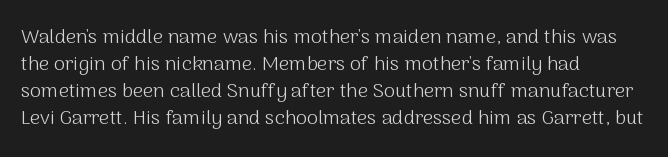
{"italic": "no", "bold": "no", "underline": "no", "align": "left", "line_spacing": "normal", "line_spacing_ratio": 1.35, "letter_spacing": "normal", "letter_spacing_em": 0.0, "glyph_px": 20}
